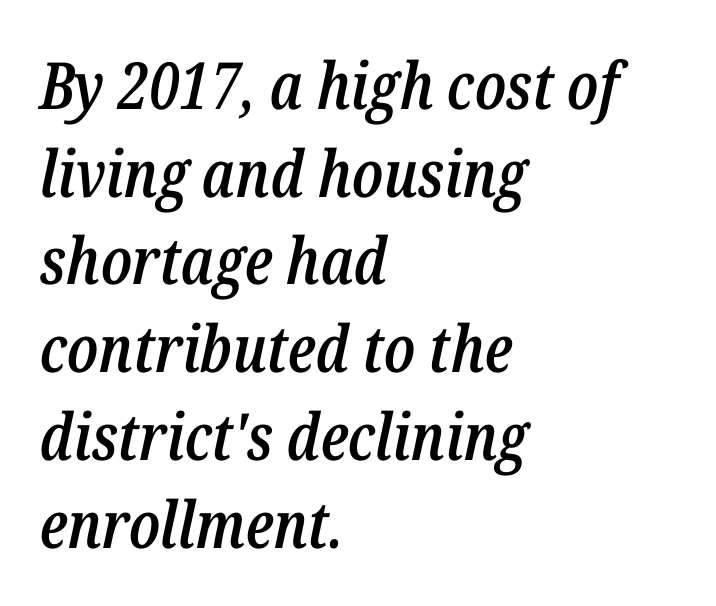
Q: Is the text bold? A: Semi-bold.
Q: Is the text italic (slanted)? A: Yes, it leans right by about 12 degrees.
Q: Is the text underlined? A: No.
Q: How is the paragraph aligned? A: Left-aligned.
Q: Is the spacing between letters normal or unusually wide? A: Normal.
Q: Is the spacing between lines tight, normal or loose? A: Normal.
Q: Width (condensed, normal, or wide)? A: Condensed.
Q: Stroke contrast? A: Low.
Q: x-height? A: Medium.
Q: Monospaced? A: No.
